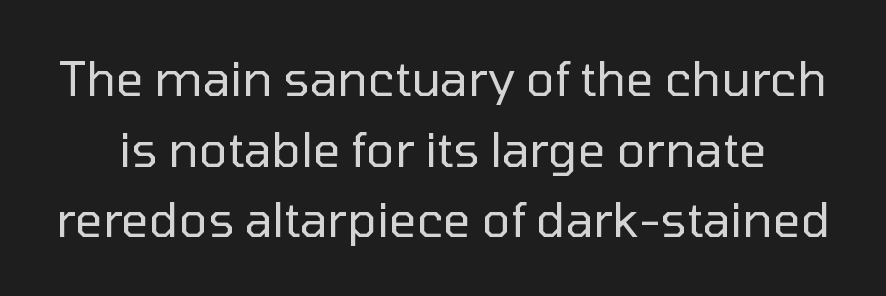
Q: Is the text bold? A: No.
Q: Is the text italic (slanted)? A: No, it is upright.
Q: Is the typeface a serif or a sans-serif typeface? A: Sans-serif.
Q: Is the text underlined? A: No.
Q: Is the spacing between letters normal or unusually wide? A: Normal.
Q: Is the spacing between lines tight, normal or loose? A: Normal.
Q: Width (condensed, normal, or wide)? A: Normal.
Q: Stroke contrast? A: Low.
Q: x-height? A: Medium.
Q: Monospaced? A: No.
